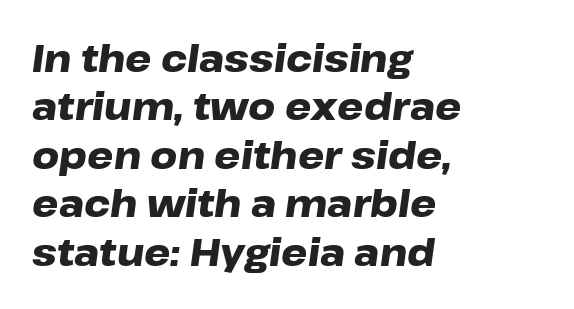
Q: Is the text bold? A: Yes.
Q: Is the text italic (slanted)? A: Yes, it leans right by about 8 degrees.
Q: Is the text underlined? A: No.
Q: How is the paragraph aligned? A: Left-aligned.
Q: Is the spacing between letters normal or unusually wide? A: Normal.
Q: Is the spacing between lines tight, normal or loose? A: Normal.
Q: Width (condensed, normal, or wide)? A: Wide.
Q: Stroke contrast? A: Low.
Q: x-height? A: Medium.
Q: Monospaced? A: No.
